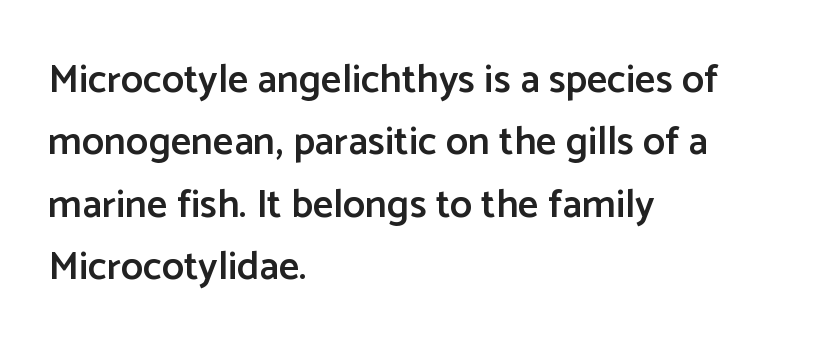
Q: Is the text bold? A: Semi-bold.
Q: Is the text italic (slanted)? A: No, it is upright.
Q: Is the typeface a serif or a sans-serif typeface? A: Sans-serif.
Q: Is the text underlined? A: No.
Q: How is the paragraph aligned? A: Left-aligned.
Q: Is the spacing between letters normal or unusually wide? A: Normal.
Q: Is the spacing between lines tight, normal or loose? A: Normal.
Q: Width (condensed, normal, or wide)? A: Normal.
Q: Stroke contrast? A: Low.
Q: x-height? A: Medium.
Q: Monospaced? A: No.
